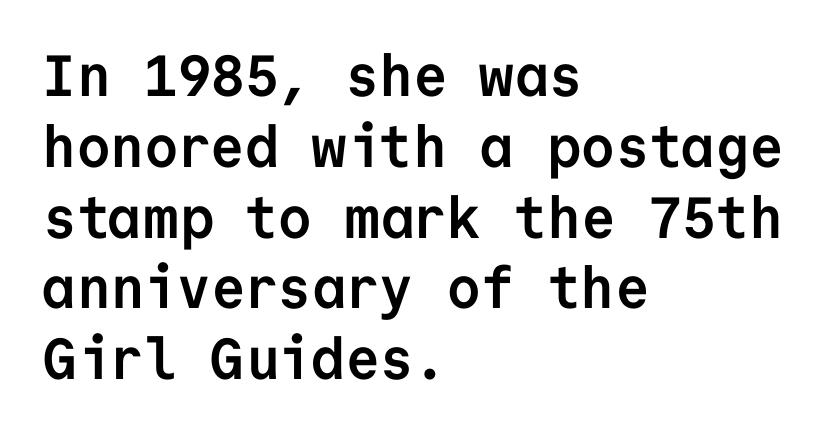
Q: Is the text bold? A: Yes.
Q: Is the text italic (slanted)? A: No, it is upright.
Q: Is the typeface a serif or a sans-serif typeface? A: Sans-serif.
Q: Is the text underlined? A: No.
Q: How is the paragraph aligned? A: Left-aligned.
Q: Is the spacing between letters normal or unusually wide? A: Normal.
Q: Width (condensed, normal, or wide)? A: Normal.
Q: Stroke contrast? A: Low.
Q: x-height? A: Medium.
Q: Monospaced? A: Yes.
